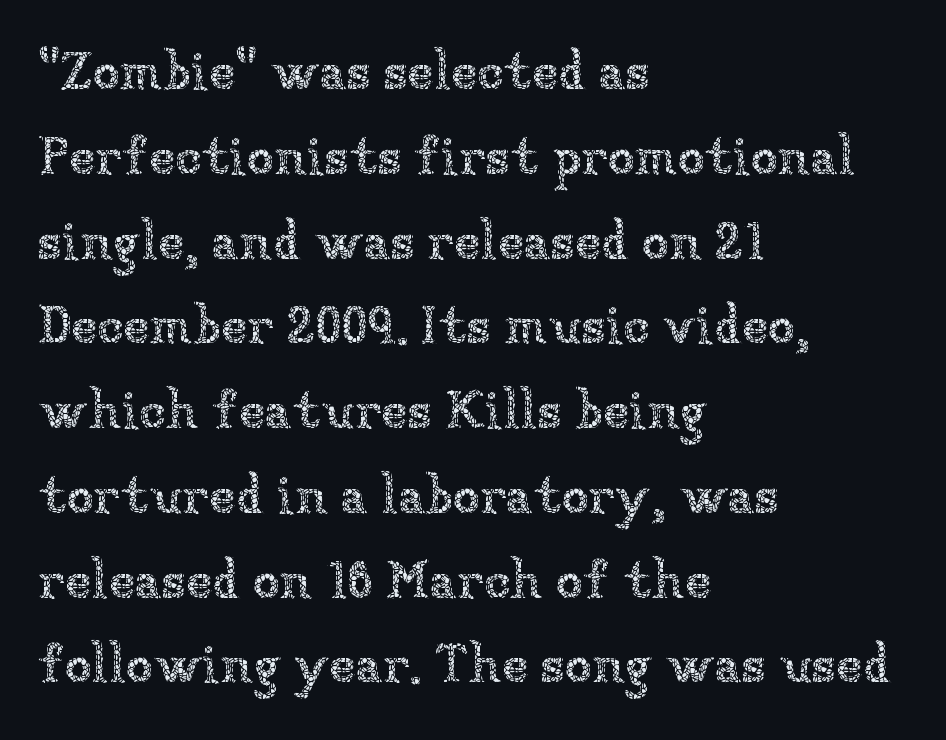
The image shows 54 px thin type, upright; set left-aligned, normal line spacing (1.57x), normal letter spacing, not underlined; low stroke contrast and a medium x-height.
